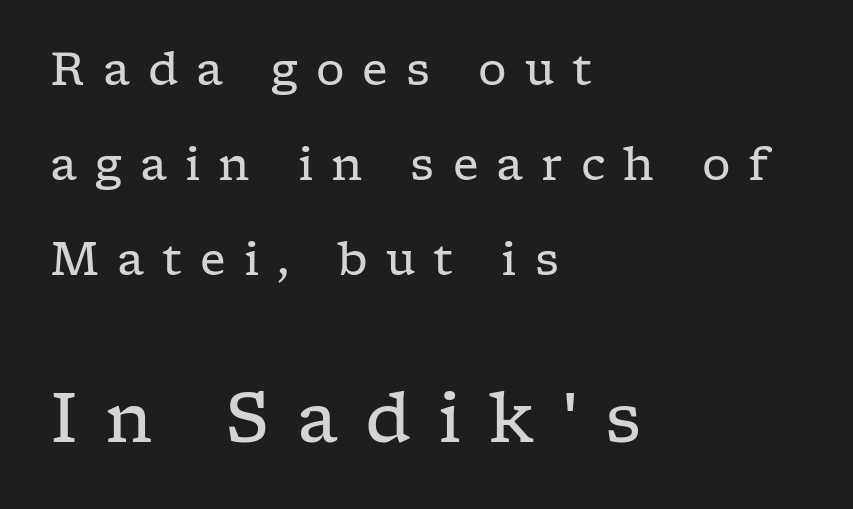
The image shows 68 px regular-weight, wide serif type, upright; set left-aligned, loose line spacing (2.11x), unusually wide letter spacing (+0.4 em), not underlined; the second (bottom) block is 1.51x larger; low stroke contrast and a medium x-height.
